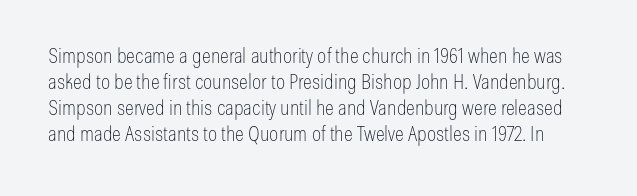
Descenders are the only things crossing below the line. A light-to-regular cut is what we see here. Between one letter and the next there's only the usual sliver of space. The lettering holds an erect, upright posture throughout.
